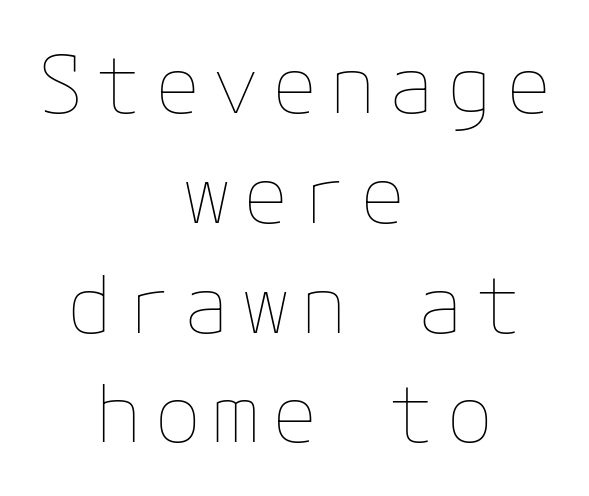
Q: Is the text bold? A: No.
Q: Is the text italic (slanted)? A: No, it is upright.
Q: Is the text underlined? A: No.
Q: How is the paragraph aligned? A: Centered.
Q: Is the spacing between lines tight, normal or loose? A: Normal.
Q: Width (condensed, normal, or wide)? A: Normal.
Q: Stroke contrast? A: Low.
Q: x-height? A: Medium.
